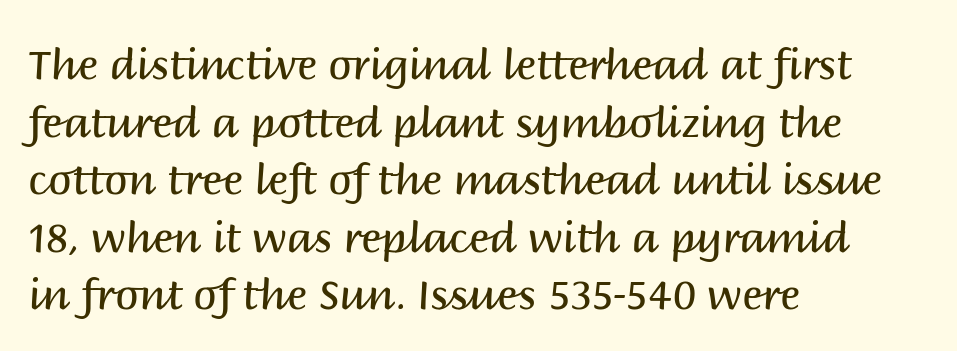
{"serif": "no", "bold": "no", "weight": "regular", "width": "normal", "stroke_contrast": "medium", "x_height": "large", "monospaced": "no", "underline": "no", "align": "left", "line_spacing": "normal", "line_spacing_ratio": 1.37, "letter_spacing": "normal", "letter_spacing_em": 0.0, "glyph_px": 42}
